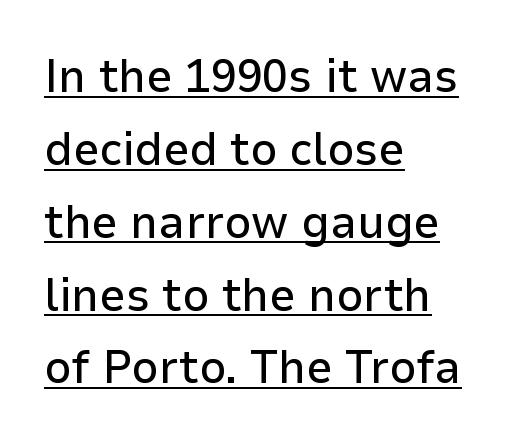
The image shows 47 px sans-serif type, upright; set left-aligned, normal line spacing (1.55x), normal letter spacing, underlined; low stroke contrast and a medium x-height.
